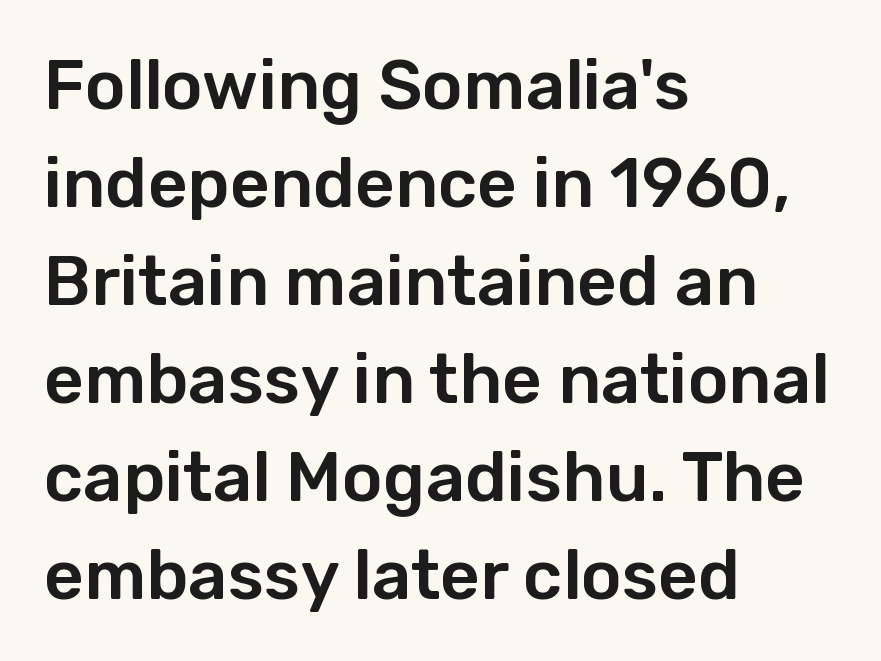
{"serif": "no", "italic": "no", "width": "normal", "stroke_contrast": "low", "x_height": "medium", "monospaced": "no", "underline": "no", "align": "left", "line_spacing": "normal", "line_spacing_ratio": 1.42, "letter_spacing": "normal", "letter_spacing_em": 0.0, "glyph_px": 69}
